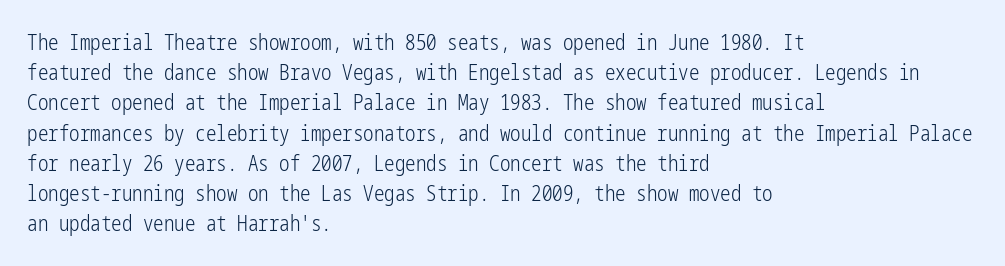
Regarding leading, the lines here are spaced in the standard way. Underline: absent. A classic flush-left, rag-right setting is used for this passage. Every character sits straight up, as roman type does.
